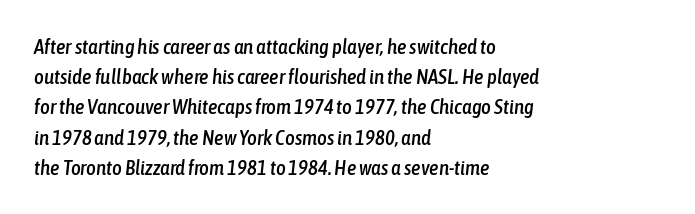
Tracking value appears to be zero — textbook default spacing. When letters slant like this, we call the style italic. The foot of each line stays bare and open. The rendering anchors every line to the left-hand side. Normally led — the rows are evenly, conventionally spaced.
